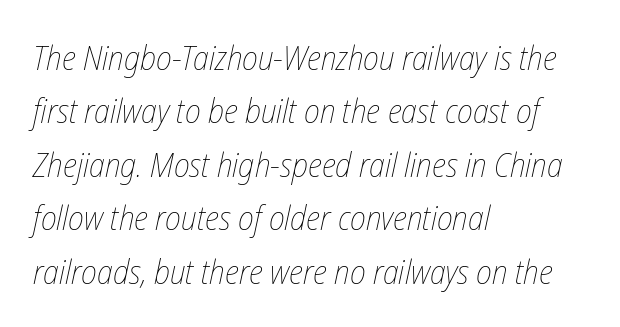
Every character sits at an angle, as italics do. Decoration check: the copy has no underline. Does extra space separate the letters? No, they use regular spacing. Line starts are locked; line ends wander.
